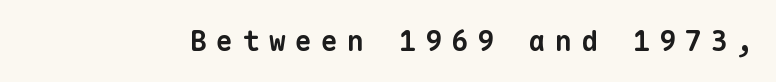
A typesetter would call this heavily tracked-out type. Honestly, there is no underline to notice here at all. Each letter, wide or thin by design, is forced into the same width here. Classification — sans serif. The font is running at its bold setting.
